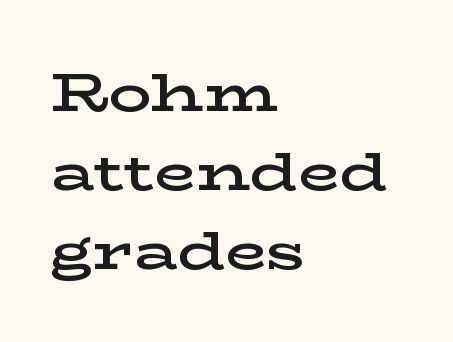
Q: Is the text bold? A: Semi-bold.
Q: Is the text italic (slanted)? A: No, it is upright.
Q: Is the typeface a serif or a sans-serif typeface? A: Serif.
Q: Is the text underlined? A: No.
Q: How is the paragraph aligned? A: Left-aligned.
Q: Is the spacing between letters normal or unusually wide? A: Normal.
Q: Is the spacing between lines tight, normal or loose? A: Normal.
Q: Width (condensed, normal, or wide)? A: Wide.
Q: Stroke contrast? A: Low.
Q: x-height? A: Medium.
Q: Monospaced? A: No.
